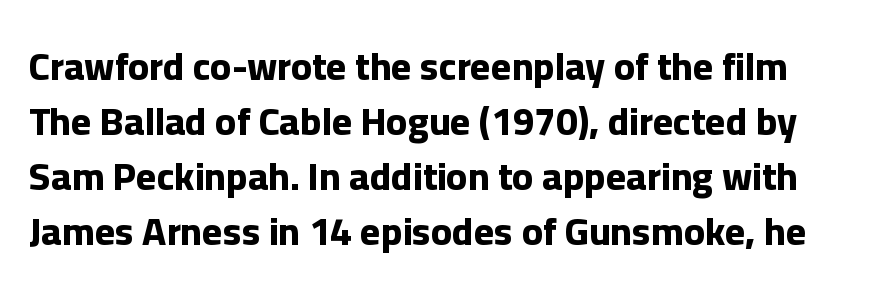
The image shows 39 px bold sans-serif type, upright; set normal line spacing (1.41x), normal letter spacing, not underlined; low stroke contrast and a medium x-height.
